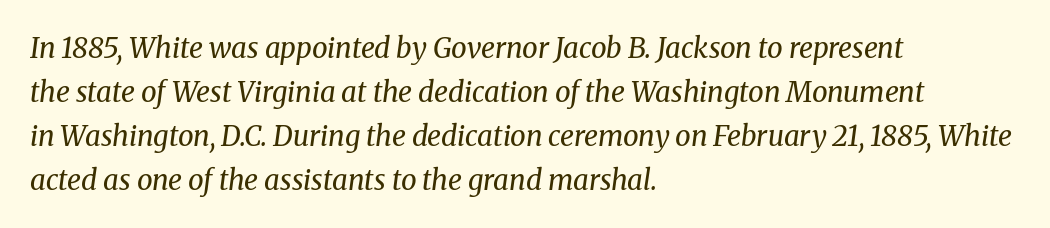
The image shows 28 px regular-weight serif type, italic (leaning right); set left-aligned, normal line spacing (1.57x), normal letter spacing, not underlined; medium stroke contrast and a medium x-height.
